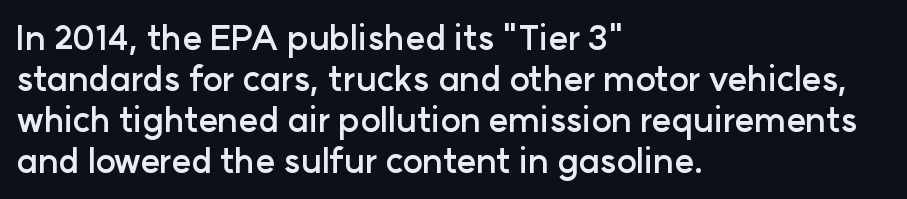
Q: Is the text bold? A: Yes.
Q: Is the text italic (slanted)? A: No, it is upright.
Q: Is the typeface a serif or a sans-serif typeface? A: Sans-serif.
Q: Is the text underlined? A: No.
Q: How is the paragraph aligned? A: Left-aligned.
Q: Is the spacing between letters normal or unusually wide? A: Normal.
Q: Width (condensed, normal, or wide)? A: Normal.
Q: Stroke contrast? A: Low.
Q: x-height? A: Medium.
Q: Monospaced? A: No.
